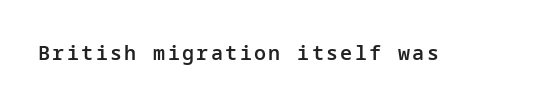
Italic? Not at all — the glyphs are vertical. The passage shown is not underscored anywhere. I'd describe the lettering as semibold — firm but not a full bold.
